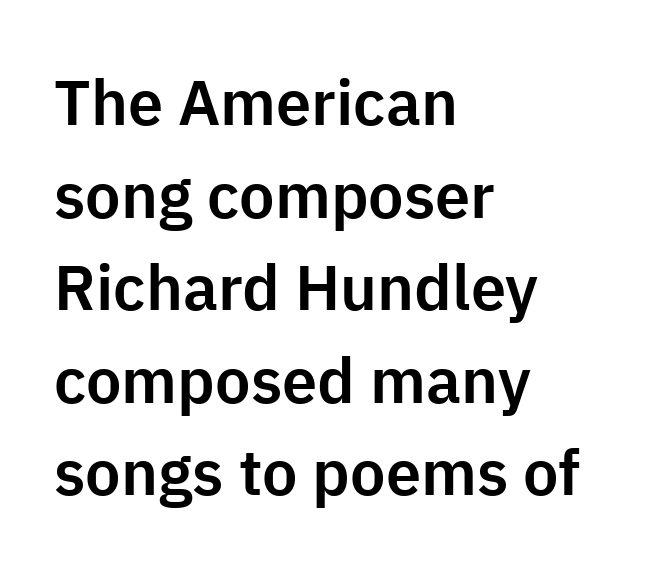
The letters sit at their default tracking, neither squeezed nor spread. The passage shown is not underscored anywhere. Each letter keeps its own natural width here, so spacing adapts to shape. These lines were composed using upright roman letters. No feet cap the strokes, marking this as sans-serif type. Horizontal alignment here is leftward, the default for most running prose.
